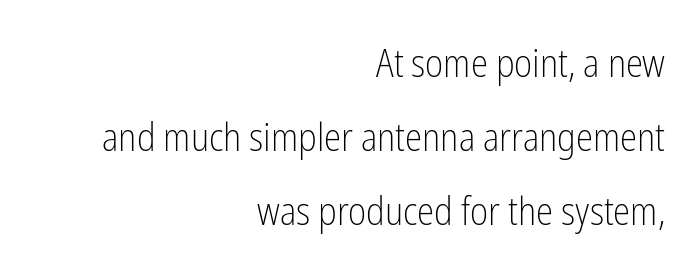
Q: Is the text bold? A: No.
Q: Is the text italic (slanted)? A: No, it is upright.
Q: Is the typeface a serif or a sans-serif typeface? A: Sans-serif.
Q: Is the text underlined? A: No.
Q: How is the paragraph aligned? A: Right-aligned.
Q: Is the spacing between letters normal or unusually wide? A: Normal.
Q: Is the spacing between lines tight, normal or loose? A: Loose.
Q: Width (condensed, normal, or wide)? A: Condensed.
Q: Stroke contrast? A: Low.
Q: x-height? A: Medium.
Q: Monospaced? A: No.
